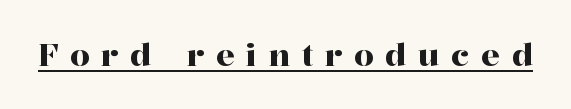
Words appear elongated and porous because spacing is wide. Looks like someone drew a line under every word here. Nope, not italic — everything's standing straight. Check where the strokes stop: tiny serifs finish them off.
